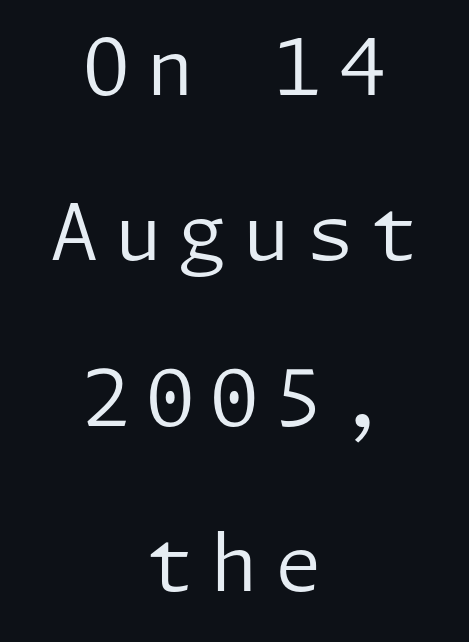
Stems and bowls with no extra thickness — not bold. Honestly, the letter spacing is so wide it's the main thing you notice. The letters stand upright; this is a roman face. Grotesque or geometric, the face here clearly has no serifs. The setting favours the middle, as headings and verse often do.
